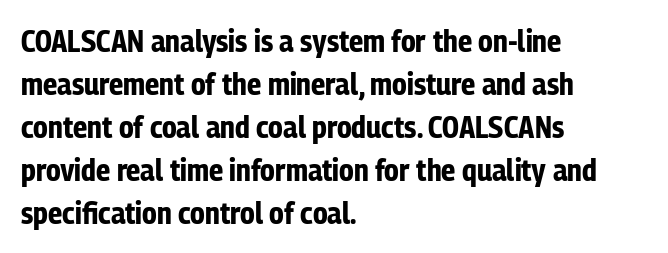
The image shows 31 px bold, condensed sans-serif type, upright; set left-aligned, normal line spacing (1.39x), normal letter spacing, not underlined; low stroke contrast and a medium x-height.
